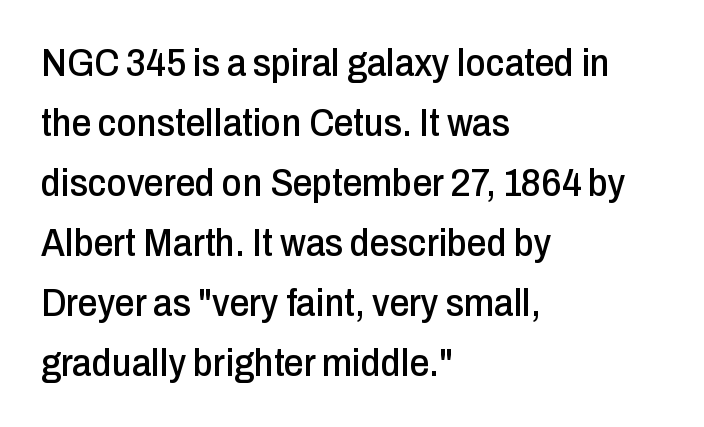
The image shows 39 px condensed sans-serif type, upright; set left-aligned, normal line spacing (1.54x), normal letter spacing, not underlined; low stroke contrast and a medium x-height.
